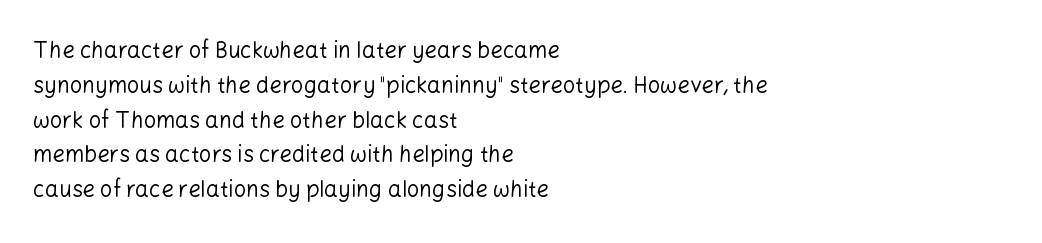
All the whitespace from short lines collects on the right. No extra tracking has been applied to these lines. Characters remain perfectly vertical along every line. The space beneath each line is pristine and unruled. Vertical stems look standard width or narrower in stroke.
